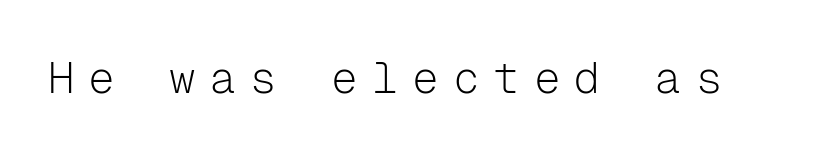
Q: Is the text bold? A: No.
Q: Is the text italic (slanted)? A: No, it is upright.
Q: Is the typeface a serif or a sans-serif typeface? A: Sans-serif.
Q: Is the text underlined? A: No.
Q: Is the spacing between letters normal or unusually wide? A: Unusually wide.
Q: Width (condensed, normal, or wide)? A: Normal.
Q: Stroke contrast? A: Low.
Q: x-height? A: Medium.
Q: Monospaced? A: Yes.
